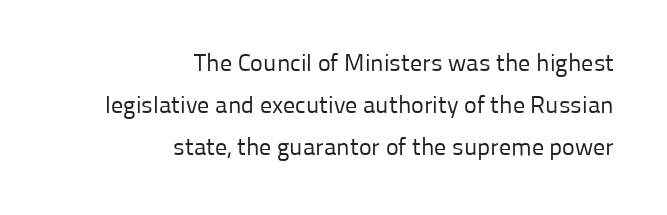
{"italic": "no", "bold": "no", "underline": "no", "align": "right", "line_spacing_ratio": 1.76, "letter_spacing": "normal", "letter_spacing_em": 0.0, "glyph_px": 24}
